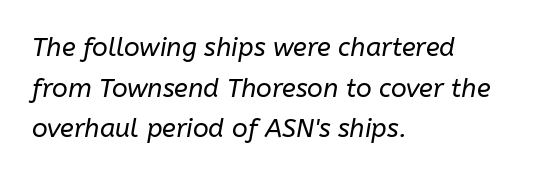
Q: Is the text bold? A: No.
Q: Is the text italic (slanted)? A: Yes, it leans right by about 10 degrees.
Q: Is the text underlined? A: No.
Q: How is the paragraph aligned? A: Left-aligned.
Q: Is the spacing between letters normal or unusually wide? A: Normal.
Q: Is the spacing between lines tight, normal or loose? A: Normal.
